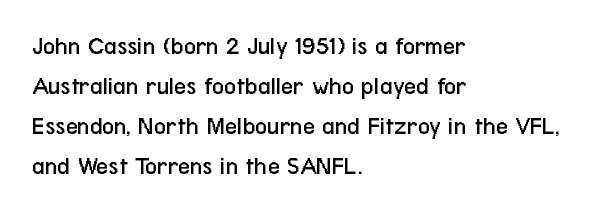
Descender tails drop into unmarked territory. Stroke mass is kept to a normal reading level or below. Default kerning and tracking; the words read as compact shapes. Teacher's note: observe the even left margin — that is flush-left alignment.
